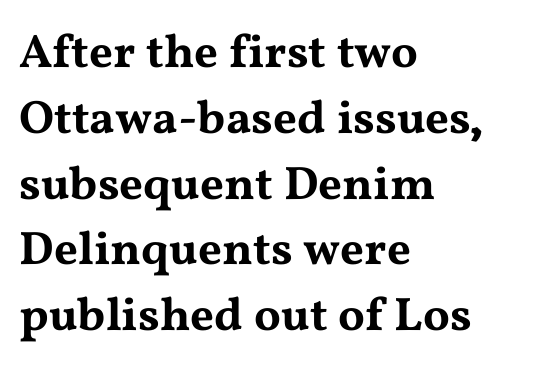
Q: Is the text italic (slanted)? A: No, it is upright.
Q: Is the typeface a serif or a sans-serif typeface? A: Serif.
Q: Is the text underlined? A: No.
Q: How is the paragraph aligned? A: Left-aligned.
Q: Is the spacing between letters normal or unusually wide? A: Normal.
Q: Is the spacing between lines tight, normal or loose? A: Normal.
Q: Width (condensed, normal, or wide)? A: Wide.
Q: Stroke contrast? A: Medium.
Q: x-height? A: Medium.
Q: Monospaced? A: No.
